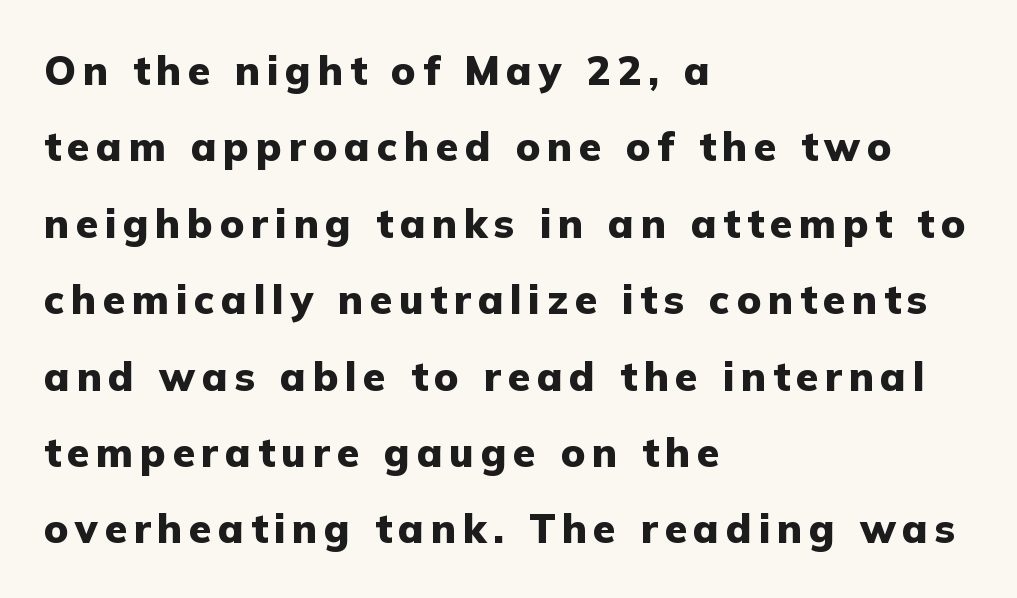
The image shows 40 px heavy sans-serif type, upright; set left-aligned, loose line spacing (1.91x), not underlined; low stroke contrast and a medium x-height.
